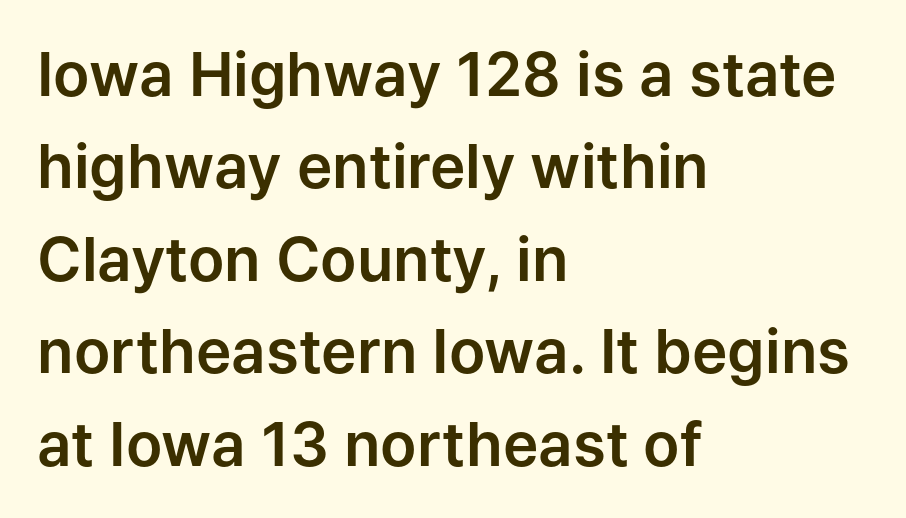
{"serif": "no", "italic": "no", "width": "normal", "stroke_contrast": "low", "x_height": "medium", "monospaced": "no", "underline": "no", "align": "left", "line_spacing": "normal", "line_spacing_ratio": 1.54, "letter_spacing": "normal", "letter_spacing_em": 0.0, "glyph_px": 60}
